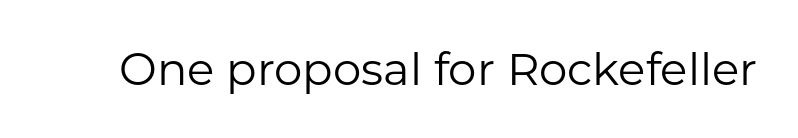
Q: Is the text bold? A: No.
Q: Is the text italic (slanted)? A: No, it is upright.
Q: Is the typeface a serif or a sans-serif typeface? A: Sans-serif.
Q: Is the text underlined? A: No.
Q: Is the spacing between letters normal or unusually wide? A: Normal.
Q: Width (condensed, normal, or wide)? A: Normal.
Q: Stroke contrast? A: Low.
Q: x-height? A: Medium.
Q: Monospaced? A: No.
